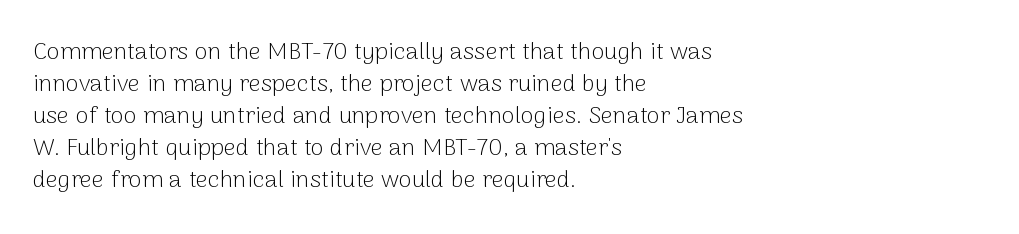
A bare baseline throughout the passage. Does the lettering tilt? It doesn't — this is upright. Leftover space on each line is placed entirely after the last word. Regarding leading, the lines here are spaced in the standard way. Inter-character spacing is left at the font's built-in metrics. Compared with a typical body face, this is equally light or lighter still.
